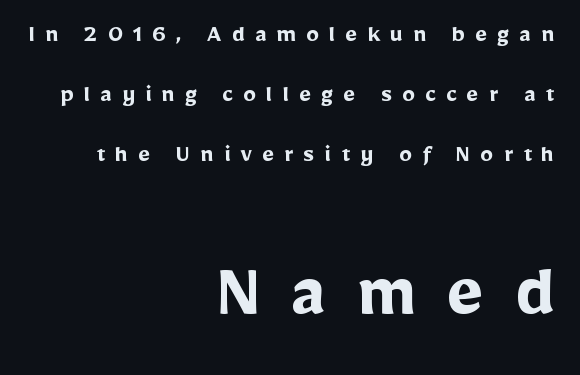
Q: Is the text bold? A: Yes.
Q: Is the text italic (slanted)? A: No, it is upright.
Q: Is the typeface a serif or a sans-serif typeface? A: Sans-serif.
Q: Is the text underlined? A: No.
Q: How is the paragraph aligned? A: Right-aligned.
Q: Is the spacing between letters normal or unusually wide? A: Unusually wide.
Q: Is the spacing between lines tight, normal or loose? A: Loose.
Q: Which block of text is set in a larger size, the first (top) or the second (bottom)? A: The second (bottom) one.
Q: Width (condensed, normal, or wide)? A: Normal.
Q: Stroke contrast? A: Low.
Q: x-height? A: Medium.
Q: Monospaced? A: No.
